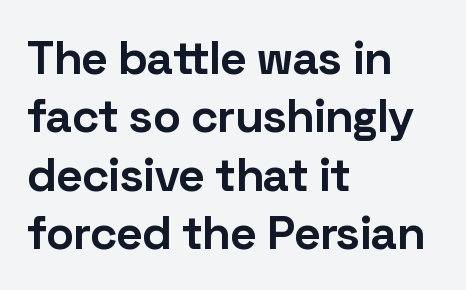
A student would call this left alignment; a typographer would say flush left, rag right. Looks like regular typesetting: each glyph gets only the width it needs. Letters rest on an invisible, unmarked baseline. The face used here has the dense, thick strokes of a bold. What stands out about the letter spacing? Nothing — it is the standard amount.
